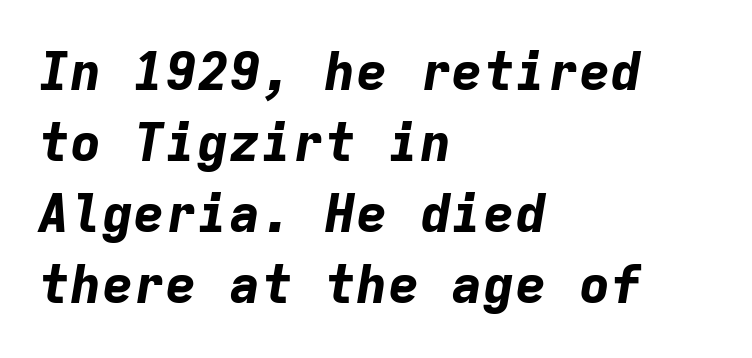
{"italic": "yes", "lean": "right", "slant_degrees": 9, "bold": "yes", "weight": "bold", "width": "normal", "stroke_contrast": "low", "x_height": "medium", "monospaced": "yes", "underline": "no", "align": "left", "line_spacing": "normal", "line_spacing_ratio": 1.34, "letter_spacing": "normal", "letter_spacing_em": 0.0, "glyph_px": 53}
